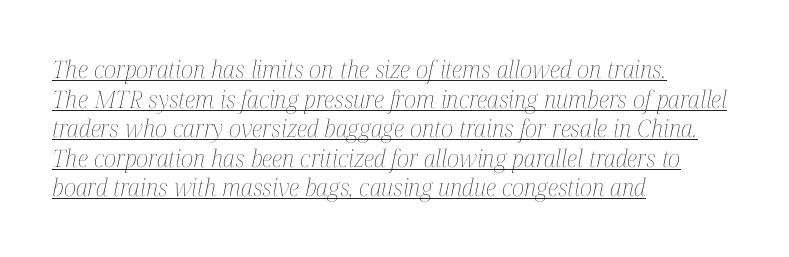
{"italic": "yes", "lean": "right", "slant_degrees": 12, "bold": "no", "underline": "yes", "align": "left", "line_spacing_ratio": 1.23, "letter_spacing": "normal", "letter_spacing_em": 0.0, "glyph_px": 24}
